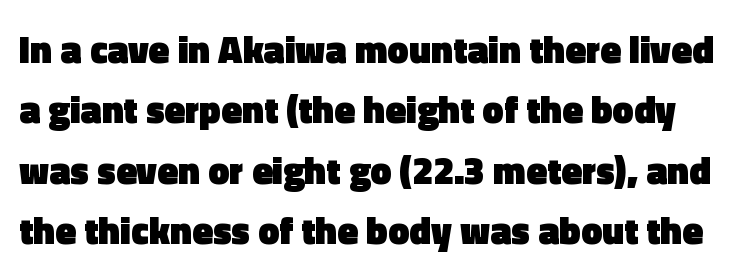
Tracking value appears to be zero — textbook default spacing. Here the designer chose a conventional face with non-uniform glyph widths. The glyphs have the mass of a bold cut. Notice how the stems are strictly vertical — no italics here. Regarding serifs, this sample does without them.
